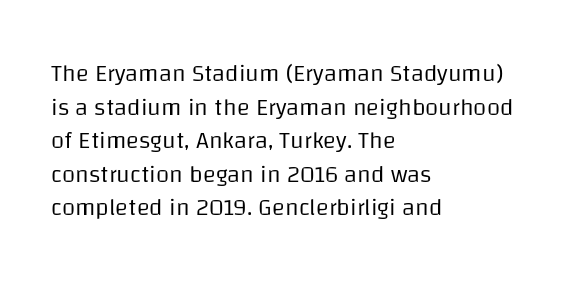
Does the copy run flush right? No — it runs flush left. Does extra space separate the letters? No, they use regular spacing. The letters look calm and open, with moderate or lighter stems. Beneath every word, the page is bare. Normally led — the rows are evenly, conventionally spaced.
